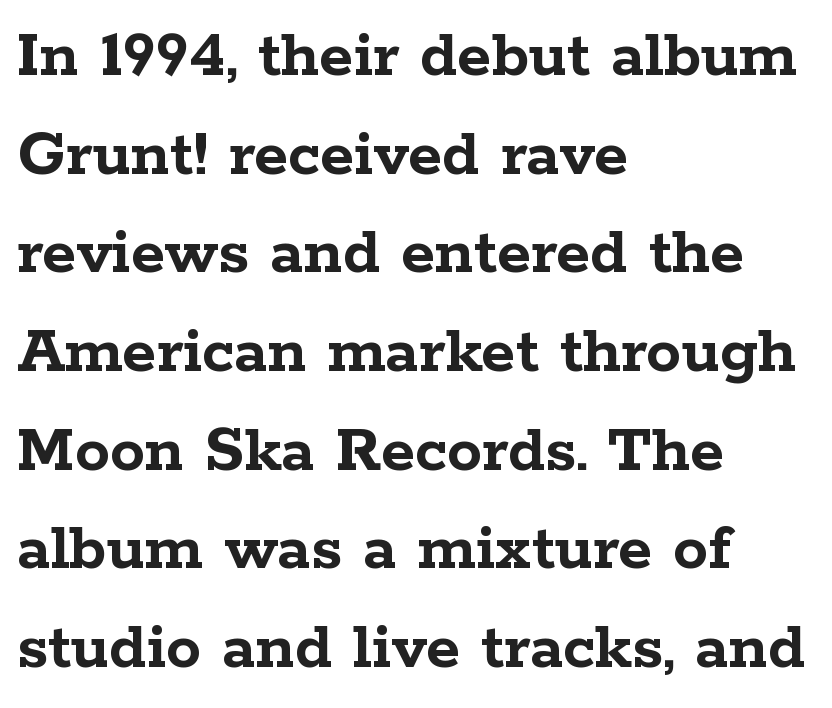
The image shows 70 px semibold, wide serif type, upright; set left-aligned, normal line spacing (1.41x), normal letter spacing, not underlined; low stroke contrast and a medium x-height.
